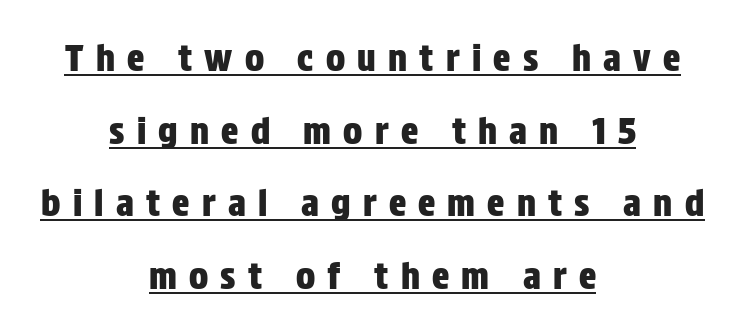
{"serif": "no", "italic": "no", "width": "condensed", "stroke_contrast": "low", "x_height": "large", "monospaced": "no", "underline": "yes", "align": "center", "line_spacing": "loose", "line_spacing_ratio": 2.02, "letter_spacing": "wide", "letter_spacing_em": 0.34, "glyph_px": 36}
